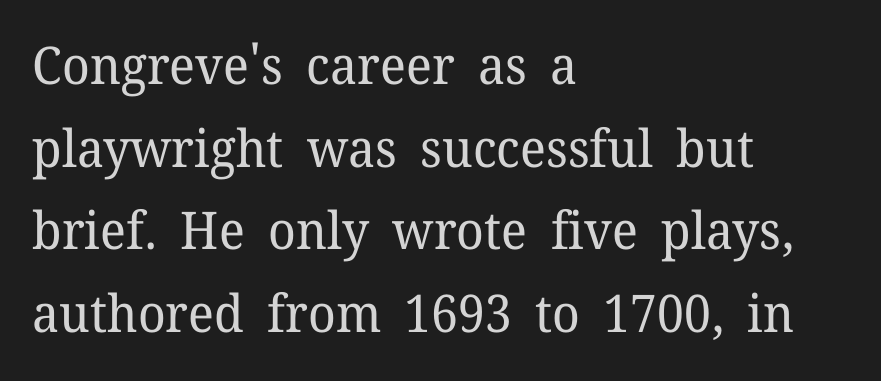
The rag falls on the right side of this text block. Stems here are at most as thick as an everyday book face. Spacing verdict: proportional, widths tailored to each character. Glyph-to-glyph distance matches everyday printed text. Notice how the stems are strictly vertical — no italics here.
